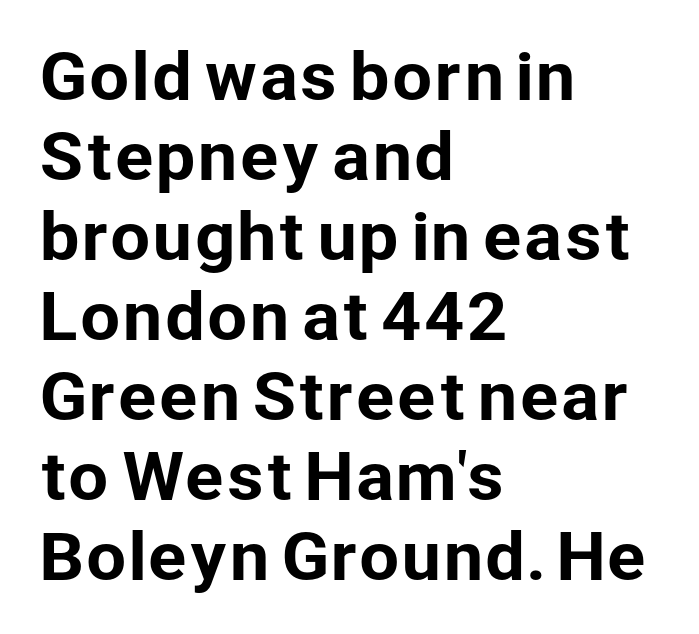
Q: Is the text italic (slanted)? A: No, it is upright.
Q: Is the typeface a serif or a sans-serif typeface? A: Sans-serif.
Q: Is the text underlined? A: No.
Q: How is the paragraph aligned? A: Left-aligned.
Q: Is the spacing between letters normal or unusually wide? A: Normal.
Q: Is the spacing between lines tight, normal or loose? A: Normal.
Q: Width (condensed, normal, or wide)? A: Normal.
Q: Stroke contrast? A: Low.
Q: x-height? A: Medium.
Q: Monospaced? A: No.
